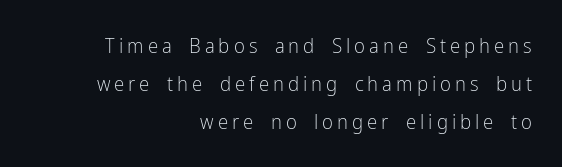
Q: Is the text bold? A: No.
Q: Is the text italic (slanted)? A: No, it is upright.
Q: Is the text underlined? A: No.
Q: How is the paragraph aligned? A: Right-aligned.
